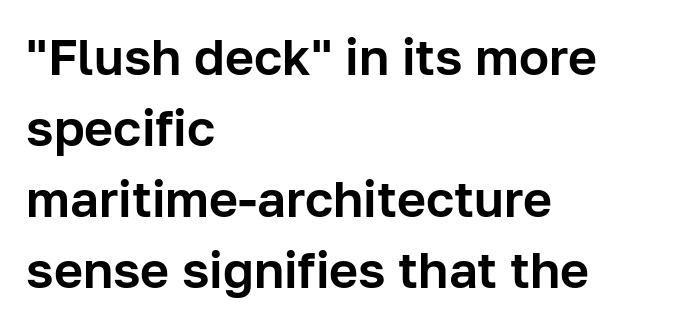
{"serif": "no", "italic": "no", "width": "normal", "stroke_contrast": "low", "x_height": "medium", "monospaced": "no", "underline": "no", "align": "left", "line_spacing": "normal", "line_spacing_ratio": 1.42, "letter_spacing": "normal", "letter_spacing_em": 0.0, "glyph_px": 50}
